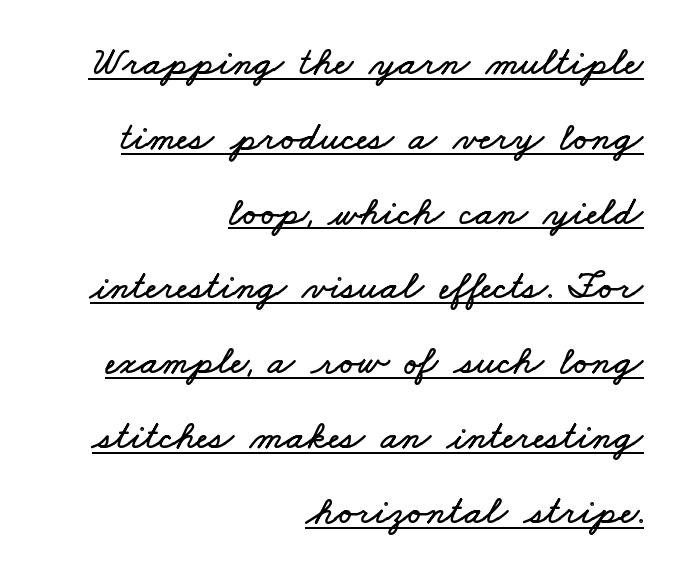
Q: Is the text underlined? A: Yes.
Q: How is the paragraph aligned? A: Right-aligned.
Q: Is the spacing between letters normal or unusually wide? A: Normal.
Q: Width (condensed, normal, or wide)? A: Wide.
Q: Stroke contrast? A: Low.
Q: x-height? A: Small.
Q: Monospaced? A: No.
